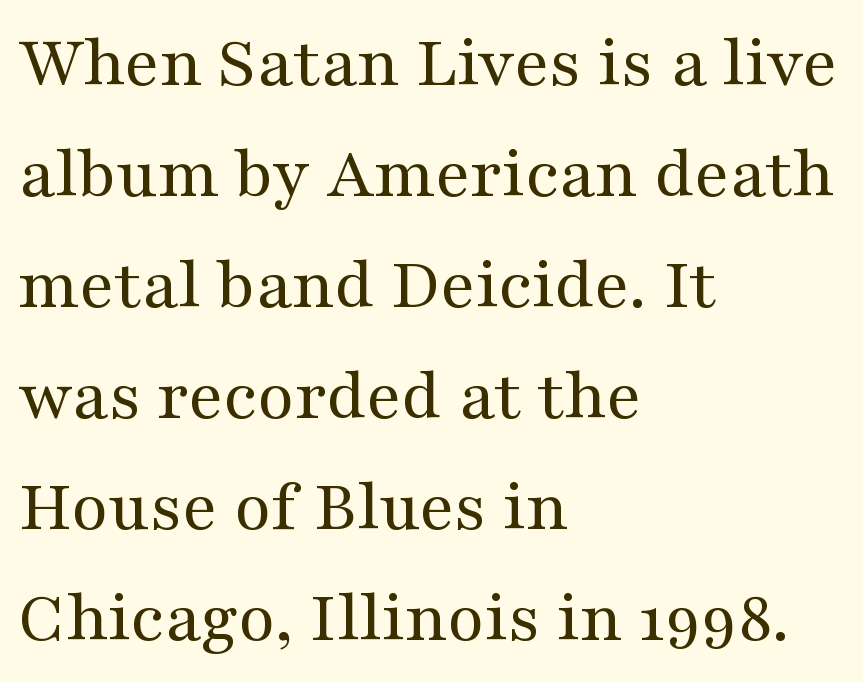
Q: Is the text bold? A: No.
Q: Is the text italic (slanted)? A: No, it is upright.
Q: Is the typeface a serif or a sans-serif typeface? A: Serif.
Q: Is the text underlined? A: No.
Q: How is the paragraph aligned? A: Left-aligned.
Q: Is the spacing between letters normal or unusually wide? A: Normal.
Q: Is the spacing between lines tight, normal or loose? A: Normal.
Q: Width (condensed, normal, or wide)? A: Wide.
Q: Stroke contrast? A: Medium.
Q: x-height? A: Medium.
Q: Monospaced? A: No.
